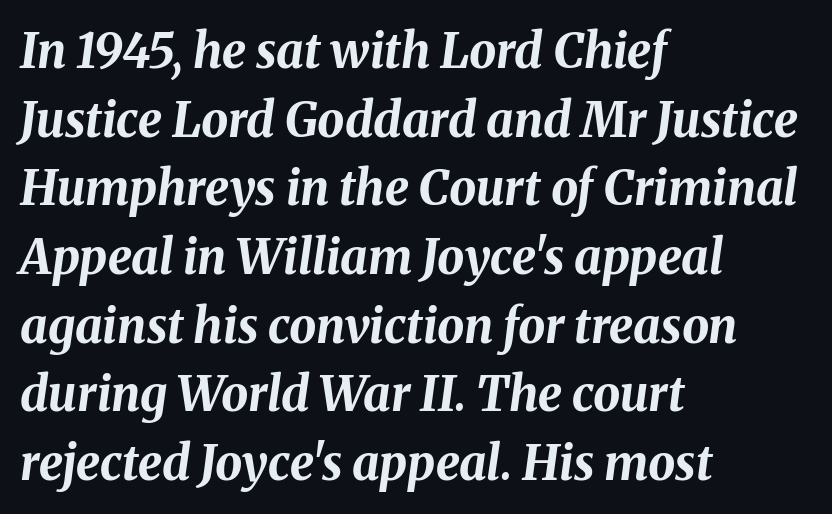
{"italic": "yes", "lean": "right", "slant_degrees": 8, "bold": "yes", "weight": "bold", "width": "normal", "stroke_contrast": "medium", "x_height": "medium", "monospaced": "no", "underline": "no", "align": "left", "line_spacing": "normal", "line_spacing_ratio": 1.43, "letter_spacing": "normal", "letter_spacing_em": 0.0, "glyph_px": 48}
